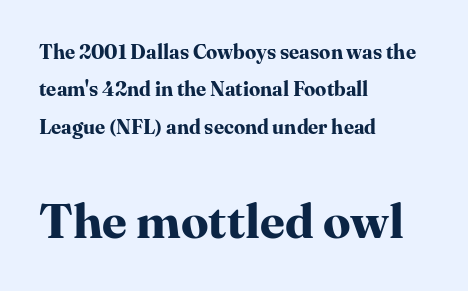
{"serif": "yes", "italic": "no", "bold": "yes", "weight": "bold", "width": "normal", "stroke_contrast": "high", "x_height": "medium", "monospaced": "no", "underline": "no", "align": "left", "line_spacing_ratio": 1.87, "letter_spacing": "normal", "letter_spacing_em": 0.0, "larger_block": "second", "size_ratio": 2.45, "glyph_px": 49}
